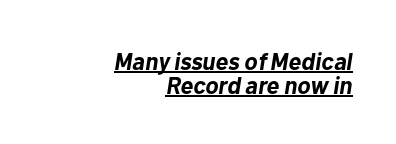
Q: Is the text bold? A: Yes.
Q: Is the text italic (slanted)? A: Yes, it leans right by about 10 degrees.
Q: Is the text underlined? A: Yes.
Q: How is the paragraph aligned? A: Right-aligned.
Q: Is the spacing between letters normal or unusually wide? A: Normal.
Q: Is the spacing between lines tight, normal or loose? A: Tight.
